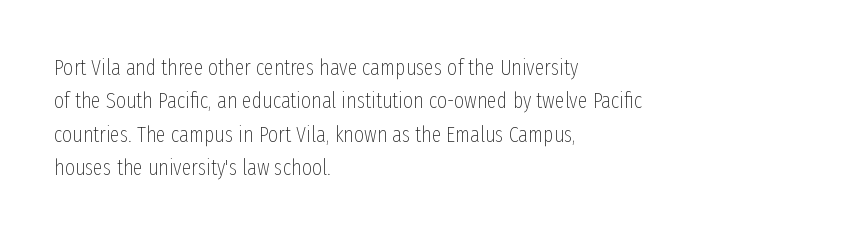
{"italic": "no", "bold": "no", "underline": "no", "align": "left", "line_spacing": "normal", "line_spacing_ratio": 1.52, "letter_spacing": "normal", "letter_spacing_em": 0.0, "glyph_px": 22}
